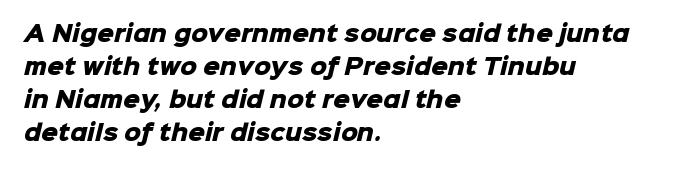
The image shows 21 px bold type; set left-aligned, normal line spacing (1.57x), normal letter spacing, not underlined.
